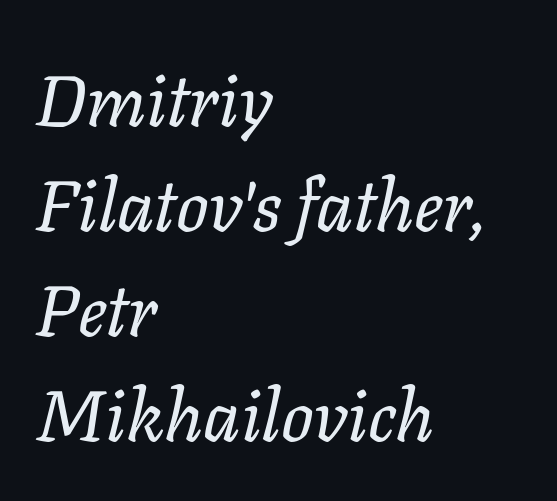
The font's italic variant was chosen for this text. The glyphs are unaccompanied by any horizontal stroke below them. The rendering uses natural spacing where letterforms have individual widths. The paragraph shown leans on its left margin. Quick note: interline space is typical. Tracking value appears to be zero — textbook default spacing.
